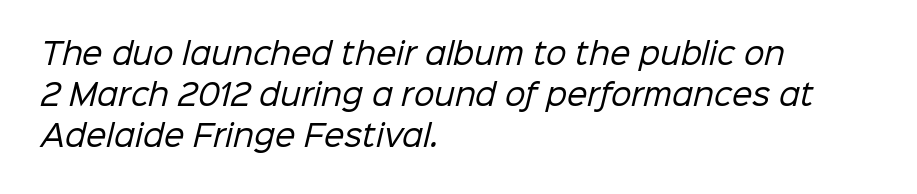
Words appear dense and cohesive because spacing is normal. A typesetter would call this leading conventional body-copy spacing. Each letter keeps its own natural width here, so spacing adapts to shape. This rendering uses left alignment, leaving the right contour irregular.
